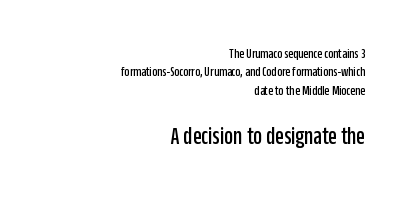
Q: Is the text italic (slanted)? A: No, it is upright.
Q: Is the text underlined? A: No.
Q: How is the paragraph aligned? A: Right-aligned.
Q: Is the spacing between letters normal or unusually wide? A: Normal.
Q: Is the spacing between lines tight, normal or loose? A: Normal.
Q: Which block of text is set in a larger size, the first (top) or the second (bottom)? A: The second (bottom) one.
